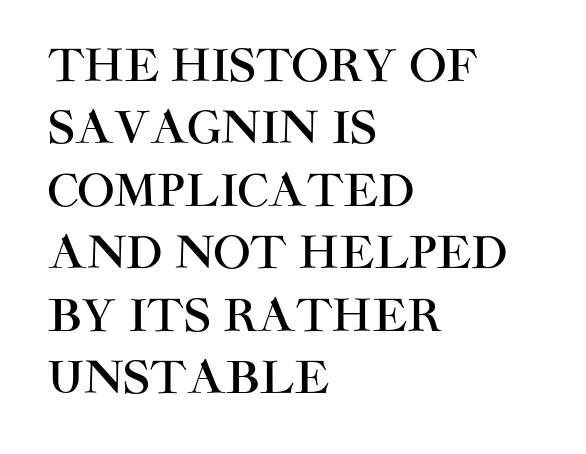
Q: Is the text italic (slanted)? A: No, it is upright.
Q: Is the typeface a serif or a sans-serif typeface? A: Sans-serif.
Q: Is the text underlined? A: No.
Q: How is the paragraph aligned? A: Left-aligned.
Q: Is the spacing between letters normal or unusually wide? A: Normal.
Q: Is the spacing between lines tight, normal or loose? A: Normal.
Q: Width (condensed, normal, or wide)? A: Normal.
Q: Stroke contrast? A: High.
Q: x-height? A: Large.
Q: Monospaced? A: No.
